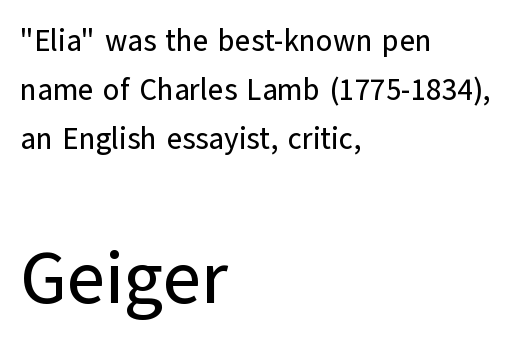
The image shows 74 px sans-serif type, upright; set left-aligned, normal line spacing (1.64x), normal letter spacing, not underlined; the second (bottom) block is 2.47x larger; low stroke contrast and a medium x-height.
